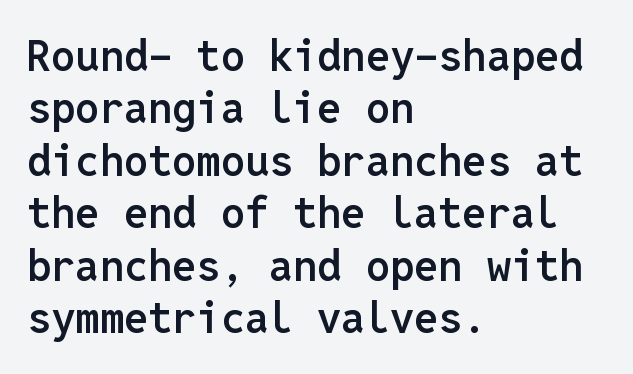
Q: Is the text bold? A: Semi-bold.
Q: Is the text italic (slanted)? A: No, it is upright.
Q: Is the typeface a serif or a sans-serif typeface? A: Sans-serif.
Q: Is the text underlined? A: No.
Q: How is the paragraph aligned? A: Left-aligned.
Q: Is the spacing between letters normal or unusually wide? A: Normal.
Q: Width (condensed, normal, or wide)? A: Normal.
Q: Stroke contrast? A: Low.
Q: x-height? A: Medium.
Q: Monospaced? A: Yes.
